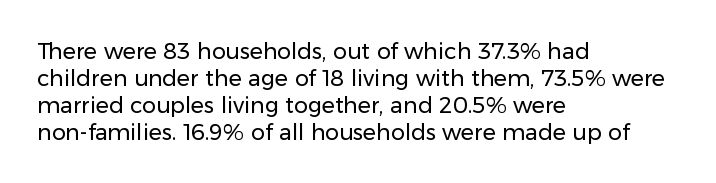
Honestly, the letter spacing is just normal — you wouldn't notice it. A student would call this left alignment; a typographer would say flush left, rag right. The font sits on the lighter half of the weight spectrum, regular included. Just letters on the line, the space beneath them empty.
